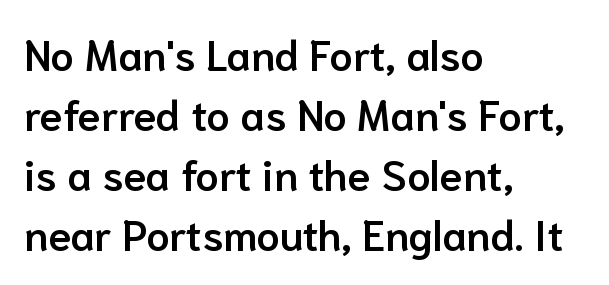
Typesetter's note: demi weight, one step under bold. Here the designer chose a conventional face with non-uniform glyph widths. The ragged edge is on the right, which tells us the setting is flush left. The words here are not underlined. When letters stand straight like this, we call the style roman or upright. Interline gaps are of average width in this sample.
